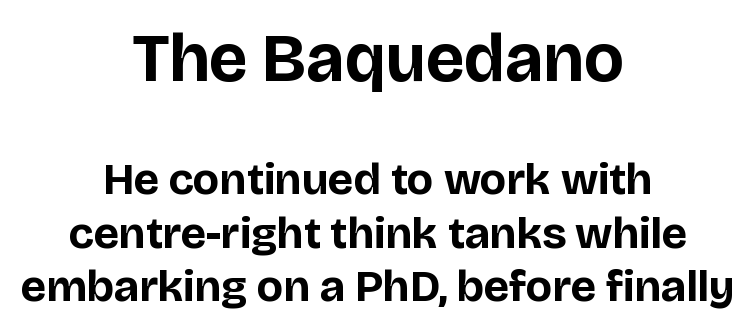
{"serif": "no", "italic": "no", "bold": "yes", "weight": "bold", "width": "normal", "stroke_contrast": "low", "x_height": "large", "monospaced": "no", "underline": "no", "align": "center", "line_spacing_ratio": 1.19, "letter_spacing": "normal", "letter_spacing_em": 0.0, "larger_block": "first", "size_ratio": 1.51, "glyph_px": 68}
